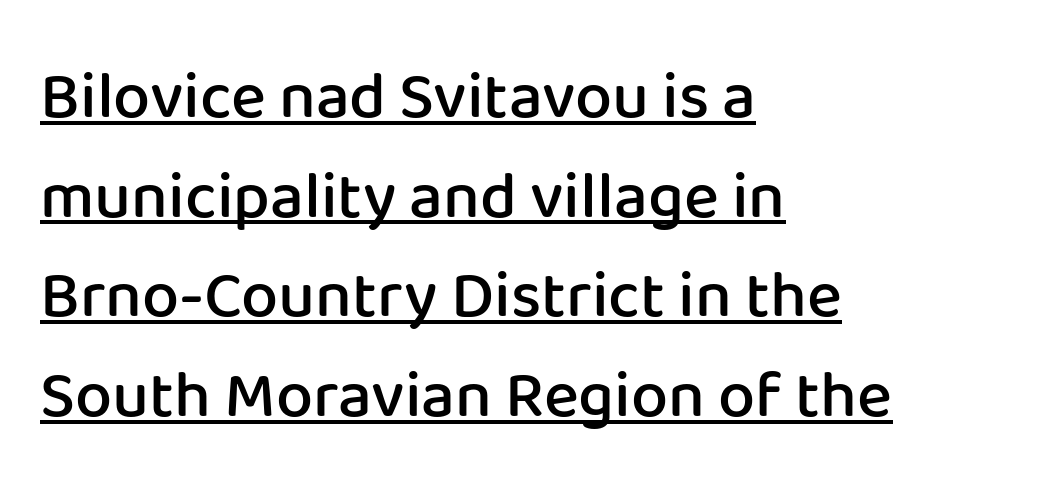
{"serif": "no", "italic": "no", "bold": "semi", "weight": "semibold", "width": "normal", "stroke_contrast": "low", "x_height": "medium", "monospaced": "no", "underline": "yes", "align": "left", "line_spacing": "normal", "line_spacing_ratio": 1.51, "letter_spacing": "normal", "letter_spacing_em": 0.0, "glyph_px": 66}
